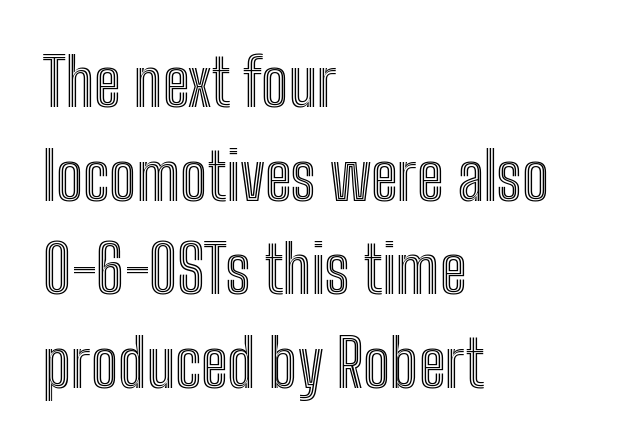
{"italic": "no", "width": "condensed", "x_height": "medium", "monospaced": "no", "underline": "no", "align": "left", "line_spacing": "normal", "line_spacing_ratio": 1.44, "letter_spacing": "normal", "letter_spacing_em": 0.0, "glyph_px": 65}
